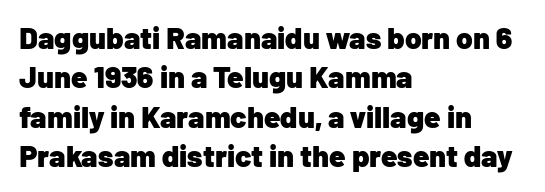
Q: Is the text bold? A: Yes.
Q: Is the text italic (slanted)? A: No, it is upright.
Q: Is the typeface a serif or a sans-serif typeface? A: Sans-serif.
Q: Is the text underlined? A: No.
Q: How is the paragraph aligned? A: Left-aligned.
Q: Is the spacing between letters normal or unusually wide? A: Normal.
Q: Is the spacing between lines tight, normal or loose? A: Normal.
Q: Width (condensed, normal, or wide)? A: Normal.
Q: Stroke contrast? A: Low.
Q: x-height? A: Medium.
Q: Monospaced? A: No.
